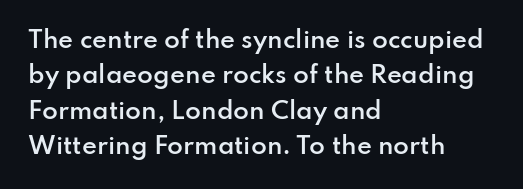
The image shows 23 px text type, upright; set left-aligned, normal line spacing (1.54x), normal letter spacing, not underlined.
